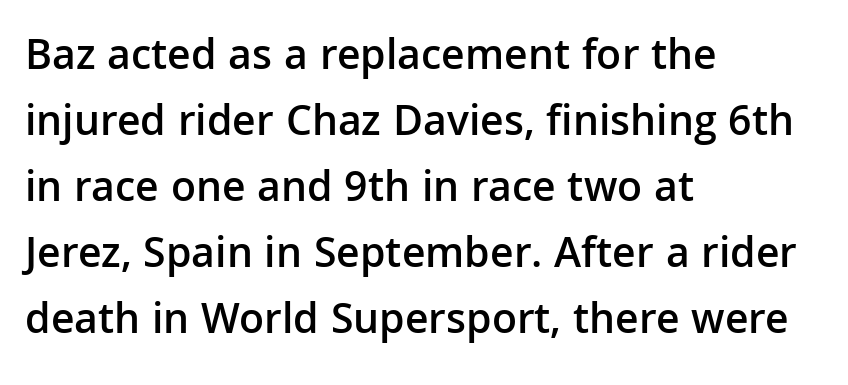
{"serif": "no", "italic": "no", "bold": "semi", "weight": "semibold", "width": "normal", "stroke_contrast": "low", "x_height": "medium", "monospaced": "no", "underline": "no", "align": "left", "line_spacing": "normal", "line_spacing_ratio": 1.5, "letter_spacing": "normal", "letter_spacing_em": 0.0, "glyph_px": 44}
